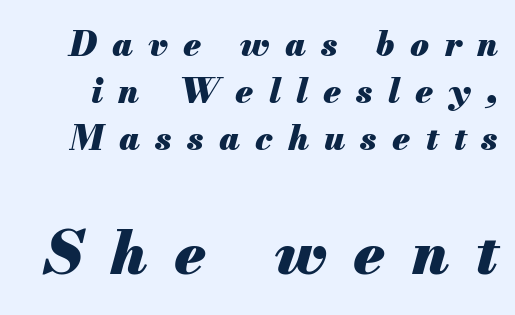
{"italic": "yes", "lean": "right", "slant_degrees": 13, "bold": "yes", "weight": "heavy", "width": "normal", "stroke_contrast": "medium", "x_height": "small", "monospaced": "no", "underline": "no", "line_spacing": "normal", "line_spacing_ratio": 1.38, "letter_spacing": "wide", "letter_spacing_em": 0.45, "larger_block": "second", "size_ratio": 1.76, "glyph_px": 60}
